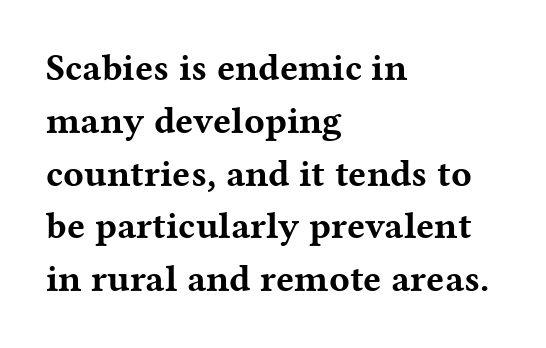
{"serif": "yes", "italic": "no", "bold": "yes", "weight": "bold", "width": "wide", "stroke_contrast": "medium", "x_height": "medium", "monospaced": "no", "underline": "no", "align": "left", "line_spacing": "normal", "line_spacing_ratio": 1.39, "letter_spacing": "normal", "letter_spacing_em": 0.0, "glyph_px": 38}
